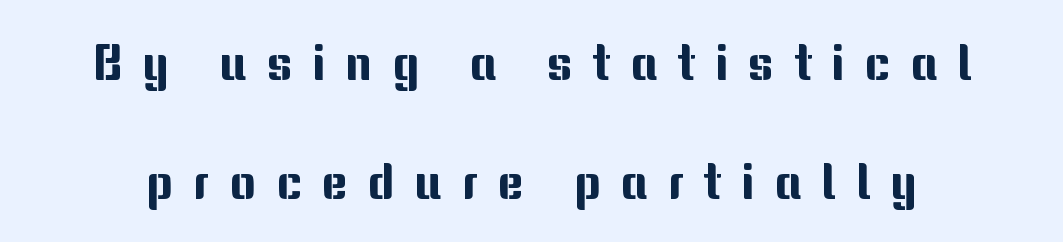
The image shows 50 px sans-serif type, upright; set loose line spacing (2.39x), unusually wide letter spacing (+0.4 em), not underlined; medium stroke contrast and a medium x-height.
